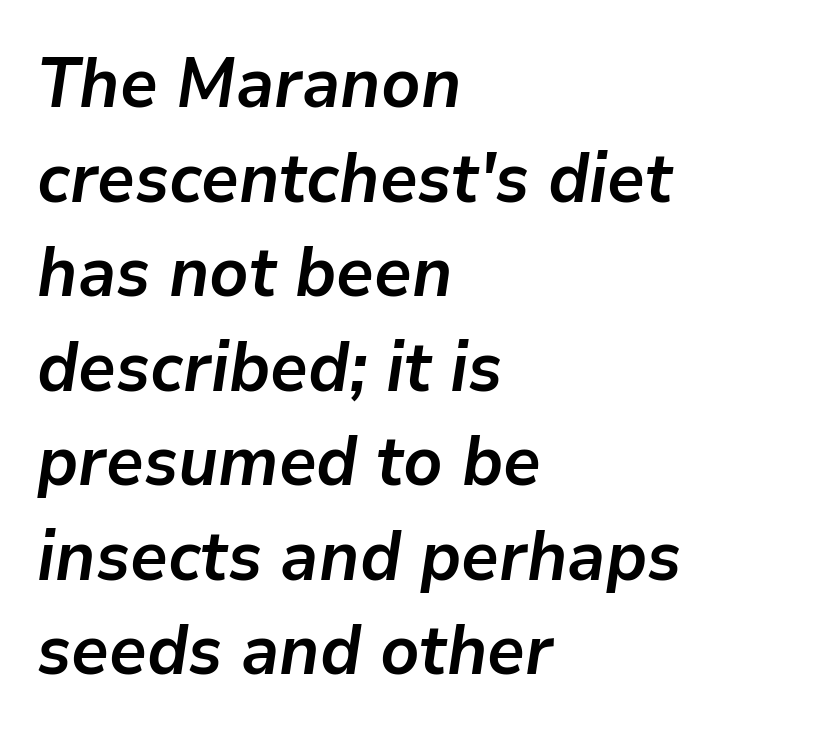
{"italic": "yes", "lean": "right", "slant_degrees": 9, "bold": "yes", "weight": "semibold", "width": "normal", "stroke_contrast": "low", "x_height": "medium", "monospaced": "no", "underline": "no", "align": "left", "line_spacing": "normal", "line_spacing_ratio": 1.37, "letter_spacing": "normal", "letter_spacing_em": 0.0, "glyph_px": 69}
